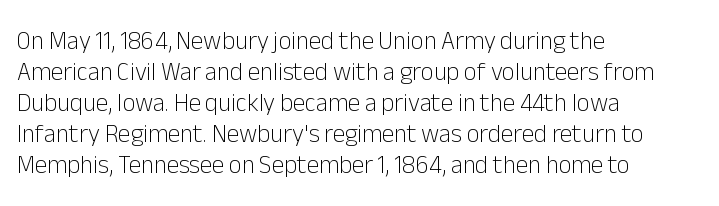
A light-to-regular cut is what we see here. Clear beneath every line of the passage. Vertical strokes here are truly vertical. The passage shown has conventional tracking throughout. Leftover space on each line is placed entirely after the last word.
